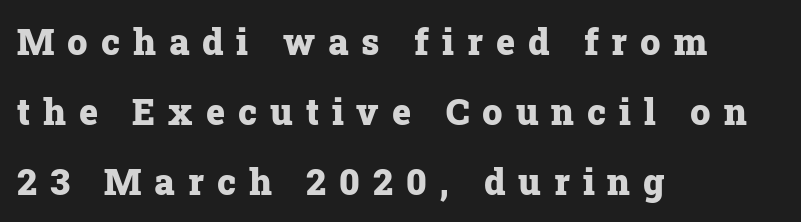
This sample trades compactness for vertical openness between lines. Glyph-to-glyph distance is far greater than everyday printed text. Heavy, bold letterforms. In terms of posture, this sample is upright. A typesetter would call this proportional, since set widths differ per character. Check the space under the baseline: it is left empty.
